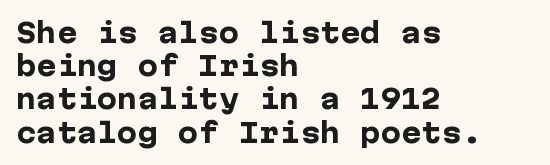
Q: Is the text bold? A: Yes.
Q: Is the text italic (slanted)? A: No, it is upright.
Q: Is the text underlined? A: No.
Q: How is the paragraph aligned? A: Left-aligned.
Q: Is the spacing between letters normal or unusually wide? A: Normal.
